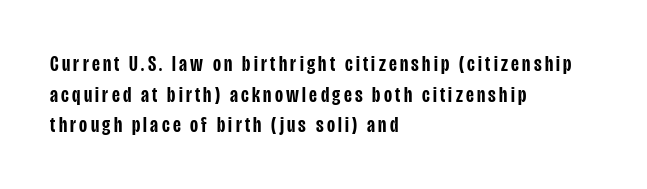
The text block is weighted toward the left margin, trailing off unevenly rightward. The axis of the letterforms is exactly vertical. How would I describe the line gaps? Plain and ordinary. In terms of weight, the rendering is demibold, just under bold. Check the space under the baseline: it is left empty.
